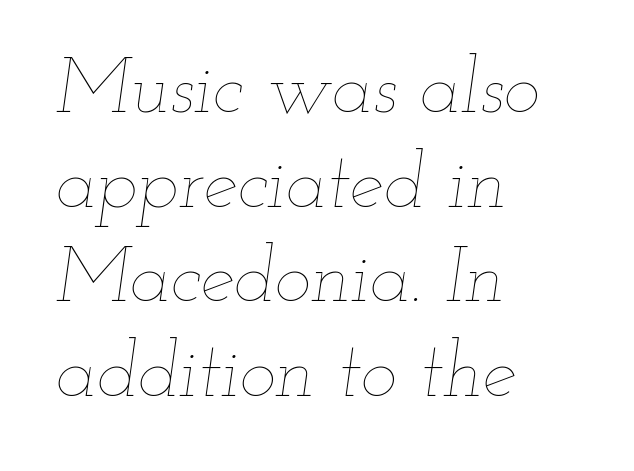
The image shows 77 px thin, wide type, italic (leaning right); set left-aligned, line spacing 1.23x, normal letter spacing, not underlined; low stroke contrast and a small x-height.
